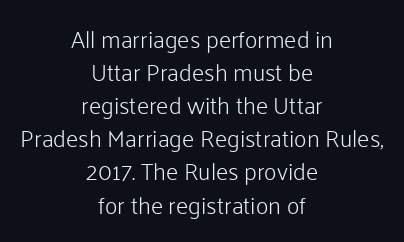
{"italic": "no", "bold": "no", "underline": "no", "align": "center", "line_spacing": "normal", "line_spacing_ratio": 1.38, "letter_spacing": "normal", "letter_spacing_em": 0.0, "glyph_px": 24}
